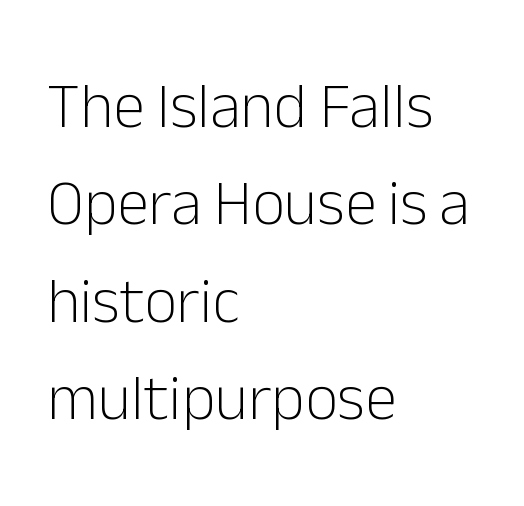
Q: Is the text bold? A: No.
Q: Is the text italic (slanted)? A: No, it is upright.
Q: Is the typeface a serif or a sans-serif typeface? A: Sans-serif.
Q: Is the text underlined? A: No.
Q: How is the paragraph aligned? A: Left-aligned.
Q: Is the spacing between letters normal or unusually wide? A: Normal.
Q: Is the spacing between lines tight, normal or loose? A: Normal.
Q: Width (condensed, normal, or wide)? A: Normal.
Q: Stroke contrast? A: Low.
Q: x-height? A: Medium.
Q: Monospaced? A: No.
